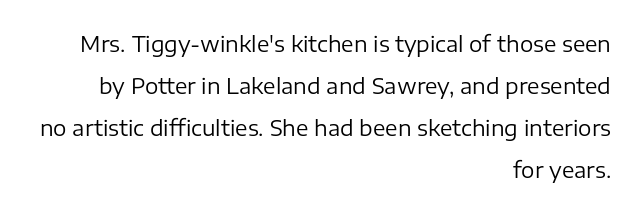
The image shows 21 px text type, upright; set right-aligned, loose line spacing (2.0x), normal letter spacing, not underlined.
